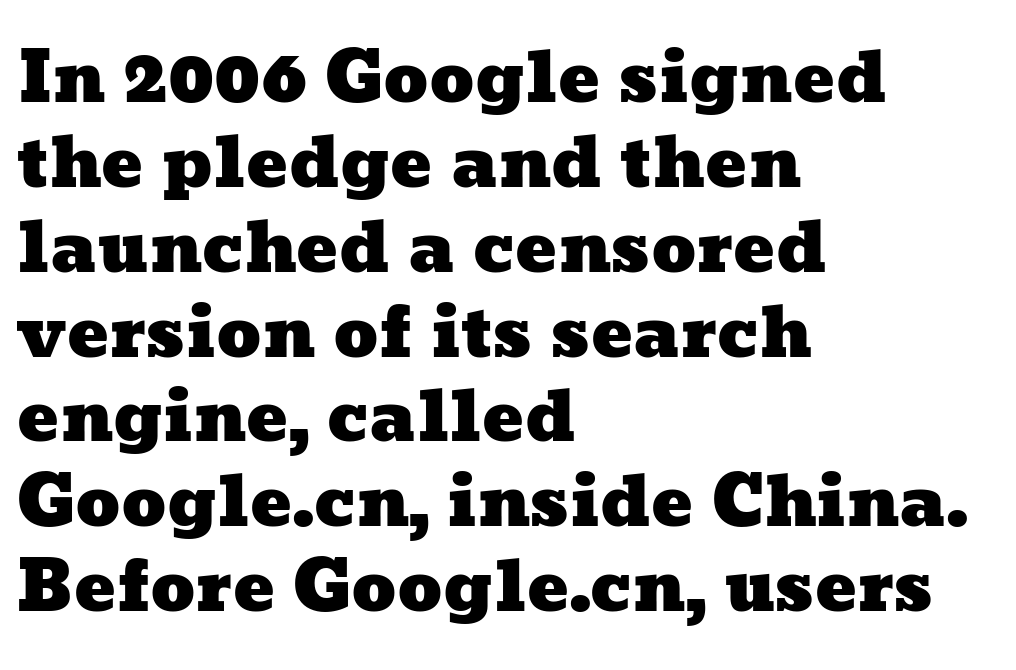
The specimen omits any rule beneath the text block's lines. A typesetter would call this proportional, since set widths differ per character. Teacher's note: observe the even left margin — that is flush-left alignment. Is the letter spacing exaggerated? No — it looks like the ordinary default.
